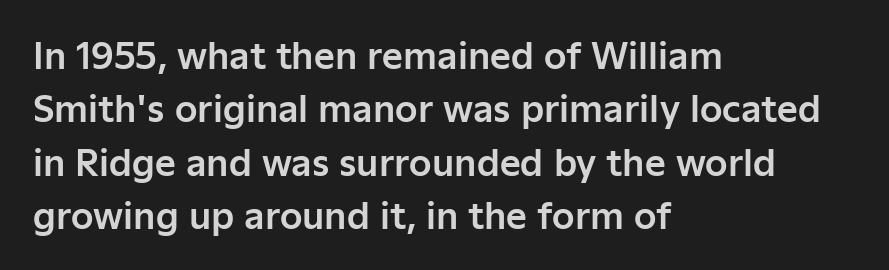
Q: Is the text italic (slanted)? A: No, it is upright.
Q: Is the typeface a serif or a sans-serif typeface? A: Sans-serif.
Q: Is the text underlined? A: No.
Q: How is the paragraph aligned? A: Left-aligned.
Q: Is the spacing between letters normal or unusually wide? A: Normal.
Q: Is the spacing between lines tight, normal or loose? A: Normal.
Q: Width (condensed, normal, or wide)? A: Normal.
Q: Stroke contrast? A: Low.
Q: x-height? A: Medium.
Q: Monospaced? A: No.
